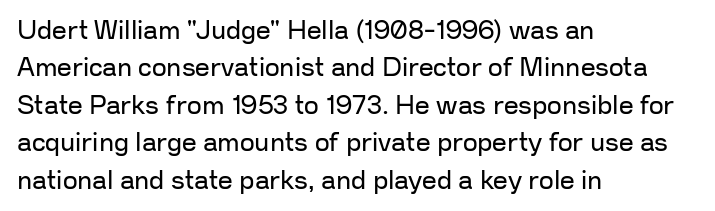
{"italic": "no", "bold": "no", "underline": "no", "align": "left", "line_spacing": "normal", "line_spacing_ratio": 1.44, "letter_spacing": "normal", "letter_spacing_em": 0.0, "glyph_px": 26}
